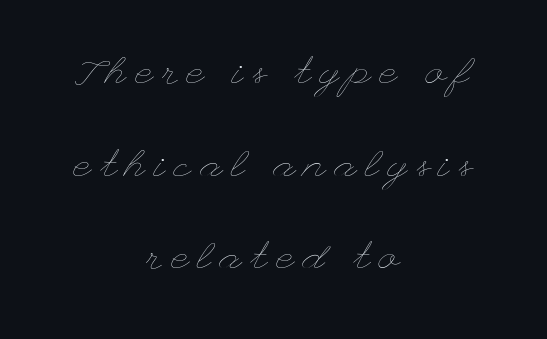
The string is rendered with underlining switched off. Is there much room between lines? Yes — plenty of vertical air separates them. The face looks like a standard text weight, possibly lighter. Tracking here is generous; glyphs stand well apart from one another.
